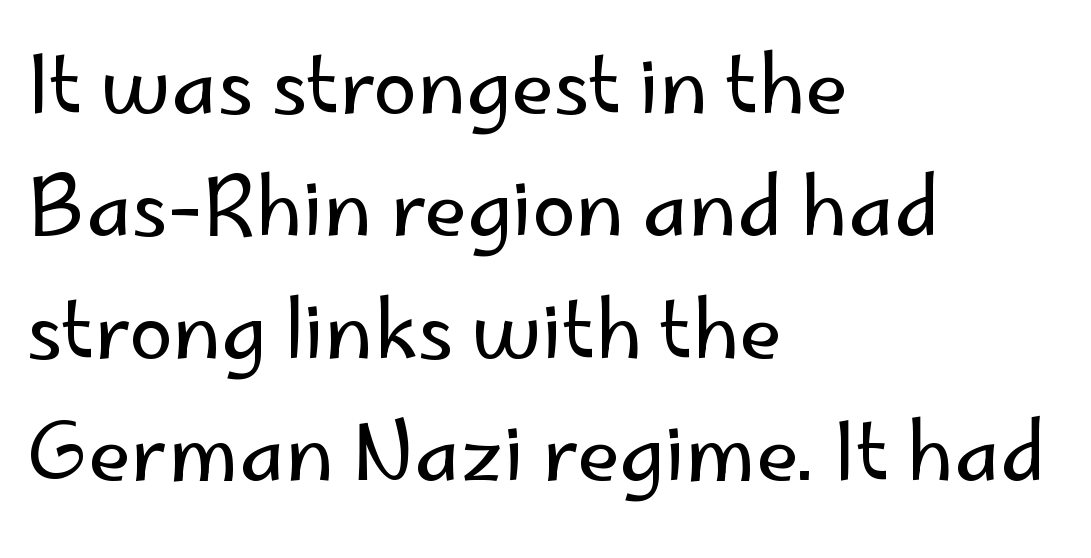
{"serif": "no", "italic": "no", "bold": "no", "weight": "regular", "width": "normal", "stroke_contrast": "low", "x_height": "small", "monospaced": "no", "underline": "no", "align": "left", "line_spacing": "normal", "line_spacing_ratio": 1.55, "letter_spacing": "normal", "letter_spacing_em": 0.0, "glyph_px": 79}
